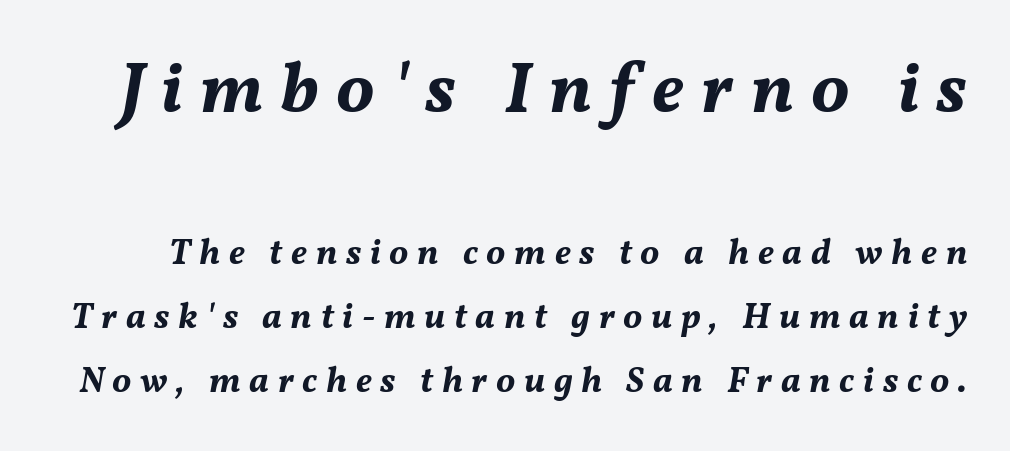
{"italic": "yes", "lean": "right", "slant_degrees": 11, "bold": "yes", "weight": "bold", "width": "normal", "stroke_contrast": "medium", "x_height": "medium", "monospaced": "no", "underline": "no", "line_spacing_ratio": 1.78, "letter_spacing": "wide", "letter_spacing_em": 0.24, "larger_block": "first", "size_ratio": 2.0, "glyph_px": 72}
